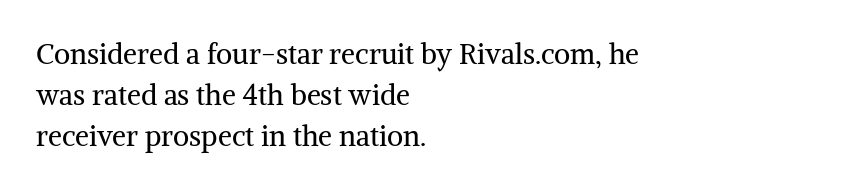
The image shows 28 px regular-weight serif type, upright; set left-aligned, normal line spacing (1.46x), normal letter spacing, not underlined; medium stroke contrast and a medium x-height.
